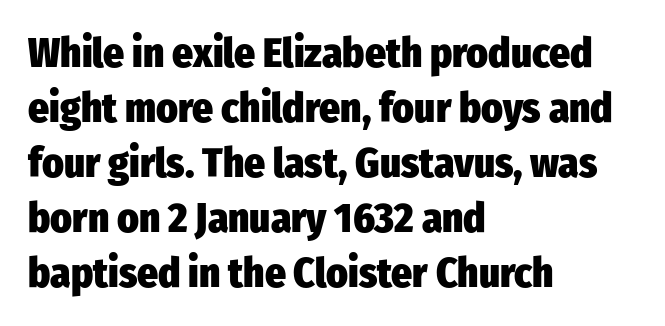
{"serif": "no", "italic": "no", "bold": "yes", "weight": "heavy", "width": "condensed", "stroke_contrast": "low", "x_height": "medium", "monospaced": "no", "underline": "no", "align": "left", "line_spacing": "normal", "line_spacing_ratio": 1.34, "letter_spacing": "normal", "letter_spacing_em": 0.0, "glyph_px": 41}
